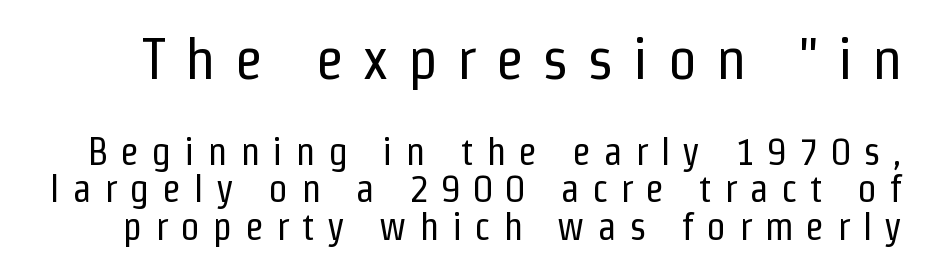
Q: Is the text bold? A: No.
Q: Is the text italic (slanted)? A: No, it is upright.
Q: Is the typeface a serif or a sans-serif typeface? A: Sans-serif.
Q: Is the text underlined? A: No.
Q: Is the spacing between letters normal or unusually wide? A: Unusually wide.
Q: Is the spacing between lines tight, normal or loose? A: Tight.
Q: Which block of text is set in a larger size, the first (top) or the second (bottom)? A: The first (top) one.
Q: Width (condensed, normal, or wide)? A: Condensed.
Q: Stroke contrast? A: Low.
Q: x-height? A: Medium.
Q: Monospaced? A: No.
